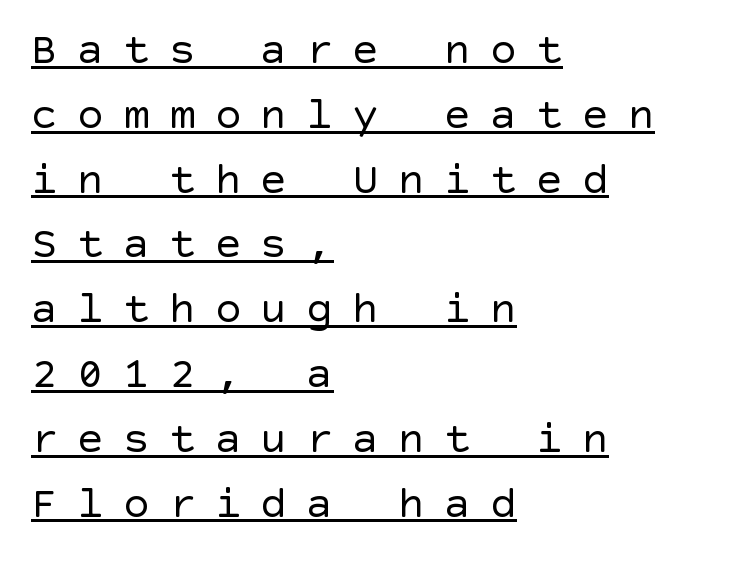
Q: Is the text bold? A: No.
Q: Is the text italic (slanted)? A: No, it is upright.
Q: Is the typeface a serif or a sans-serif typeface? A: Sans-serif.
Q: Is the text underlined? A: Yes.
Q: How is the paragraph aligned? A: Left-aligned.
Q: Is the spacing between letters normal or unusually wide? A: Unusually wide.
Q: Is the spacing between lines tight, normal or loose? A: Normal.
Q: Width (condensed, normal, or wide)? A: Normal.
Q: x-height? A: Large.
